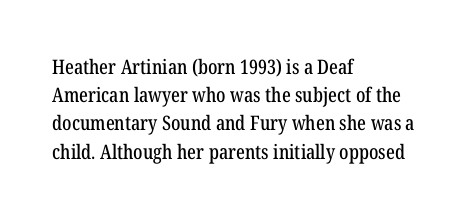
Q: Is the text italic (slanted)? A: No, it is upright.
Q: Is the text underlined? A: No.
Q: How is the paragraph aligned? A: Left-aligned.
Q: Is the spacing between letters normal or unusually wide? A: Normal.
Q: Is the spacing between lines tight, normal or loose? A: Normal.
